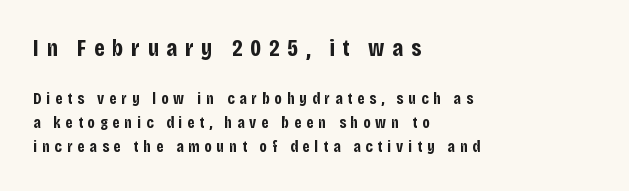
Q: Is the text bold? A: Yes.
Q: Is the text italic (slanted)? A: No, it is upright.
Q: Is the text underlined? A: No.
Q: How is the paragraph aligned? A: Left-aligned.
Q: Is the spacing between letters normal or unusually wide? A: Unusually wide.
Q: Is the spacing between lines tight, normal or loose? A: Normal.
Q: Which block of text is set in a larger size, the first (top) or the second (bottom)? A: The first (top) one.
